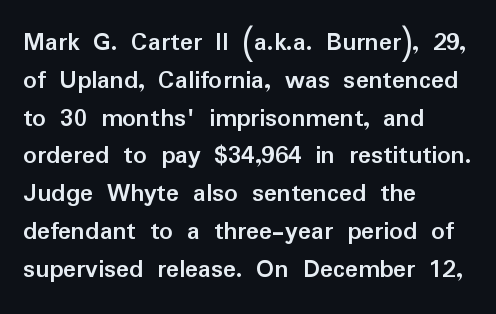
{"italic": "no", "bold": "yes", "underline": "no", "align": "left", "line_spacing": "normal", "line_spacing_ratio": 1.4, "letter_spacing": "normal", "letter_spacing_em": 0.0, "glyph_px": 27}
